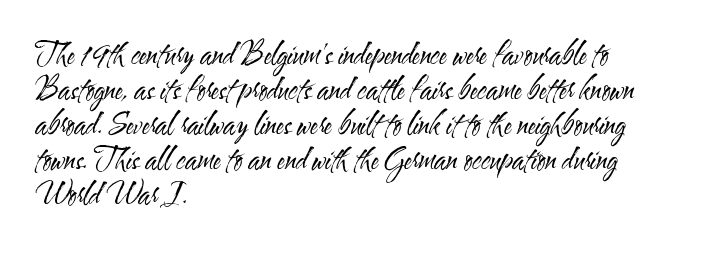
The strokes are not fattened; the text isn't bold. The passage is arranged the way most books set body copy — flush left. These lines keep a tight, regular rhythm from letter to letter.
